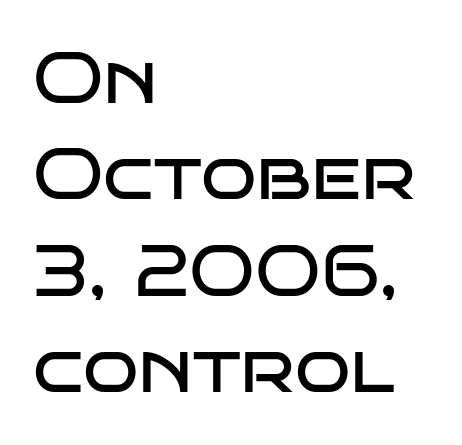
The lines are quadded left. If you drew a line through each stem, it would be perfectly vertical. Each new line begins a customary step beneath the previous one. The face used here is a sans, in the tradition of grotesques and geometrics.
